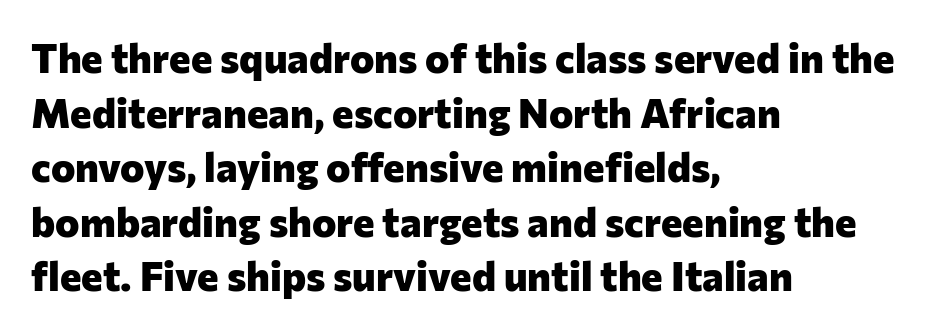
Q: Is the text bold? A: Yes.
Q: Is the text italic (slanted)? A: No, it is upright.
Q: Is the typeface a serif or a sans-serif typeface? A: Sans-serif.
Q: Is the text underlined? A: No.
Q: How is the paragraph aligned? A: Left-aligned.
Q: Is the spacing between letters normal or unusually wide? A: Normal.
Q: Is the spacing between lines tight, normal or loose? A: Normal.
Q: Width (condensed, normal, or wide)? A: Normal.
Q: Stroke contrast? A: Low.
Q: x-height? A: Medium.
Q: Monospaced? A: No.
